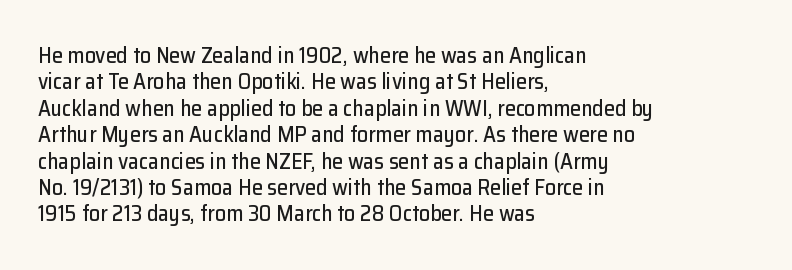
Q: Is the text italic (slanted)? A: No, it is upright.
Q: Is the text underlined? A: No.
Q: How is the paragraph aligned? A: Left-aligned.
Q: Is the spacing between letters normal or unusually wide? A: Normal.
